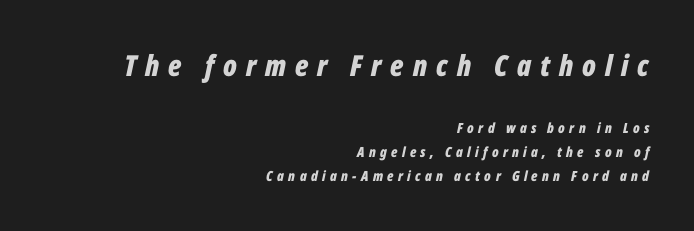
The image shows 29 px bold, condensed type, italic (leaning right); set right-aligned, line spacing 1.71x, unusually wide letter spacing (+0.31 em), not underlined; the first (top) block is 2.07x larger; low stroke contrast and a medium x-height.
